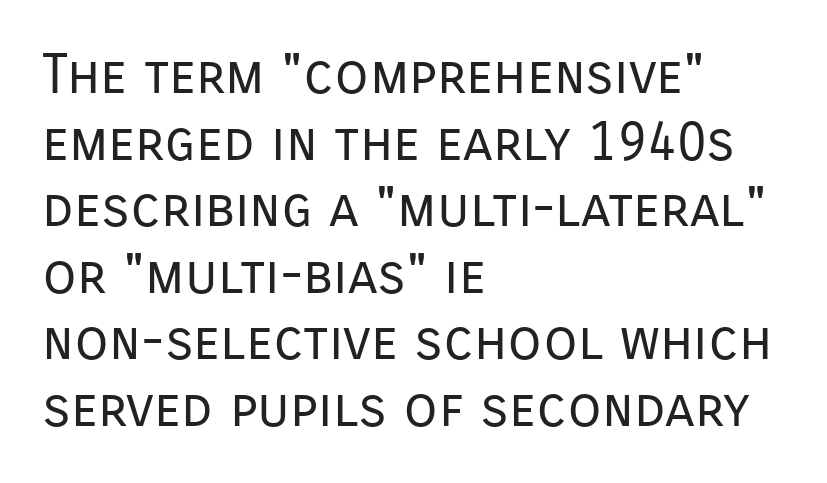
{"serif": "no", "italic": "no", "bold": "no", "weight": "regular", "width": "normal", "stroke_contrast": "low", "x_height": "medium", "monospaced": "no", "underline": "no", "align": "left", "line_spacing_ratio": 1.21, "letter_spacing": "normal", "letter_spacing_em": 0.0, "glyph_px": 55}
